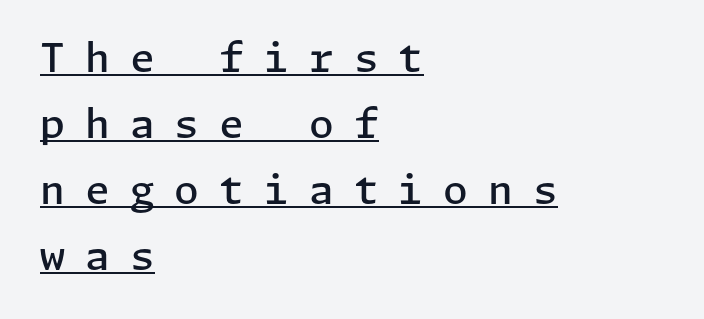
{"serif": "no", "italic": "no", "bold": "semi", "weight": "semibold", "width": "normal", "stroke_contrast": "low", "x_height": "medium", "underline": "yes", "align": "left", "line_spacing": "normal", "line_spacing_ratio": 1.65, "letter_spacing": "wide", "letter_spacing_em": 0.5, "glyph_px": 40}
